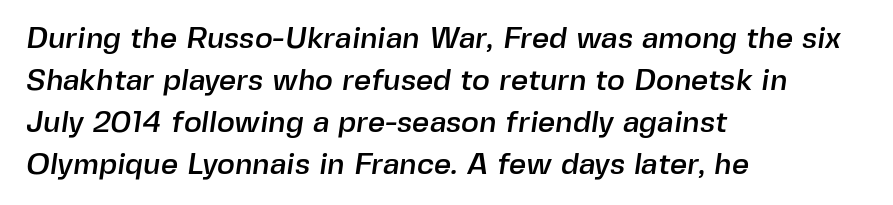
The image shows 30 px sans-serif type; set left-aligned, normal line spacing (1.4x), normal letter spacing, not underlined; a medium x-height.
